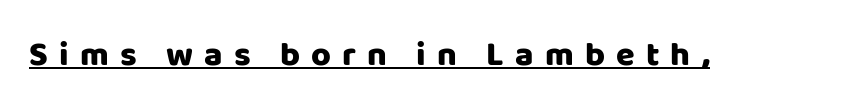
The image shows 34 px heavy sans-serif type, upright; set unusually wide letter spacing (+0.33 em), underlined; low stroke contrast and a large x-height.
